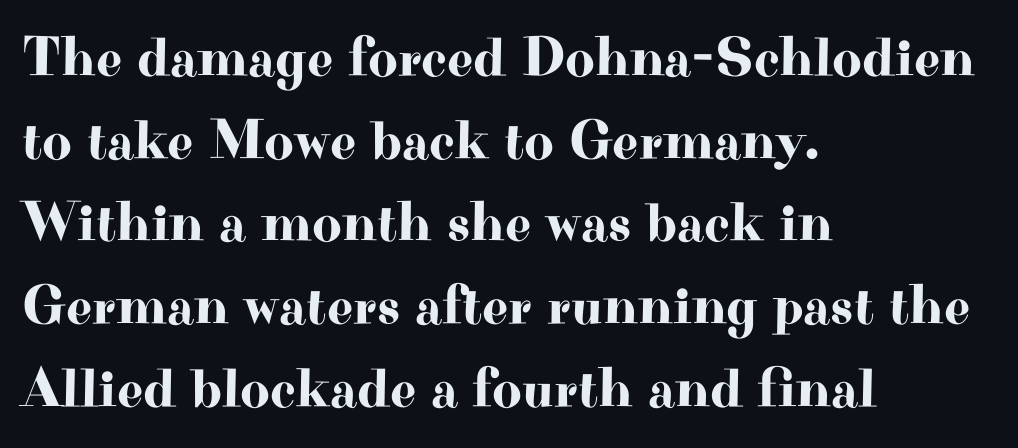
Rows of type keep a routine distance in the vertical direction. Glyph-to-glyph distance matches everyday printed text. I'd call this a serif setting — the letters wear small feet. The paragraph shown leans on its left margin. Descender tails drop into unmarked territory. Ordinary non-slanted type is in use.
